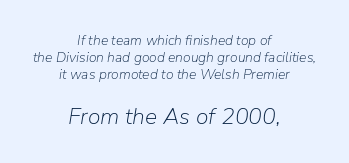
The image shows 23 px text type, italic (leaning right); set centered, line spacing 1.22x, normal letter spacing, not underlined; the second (bottom) block is 1.64x larger.
